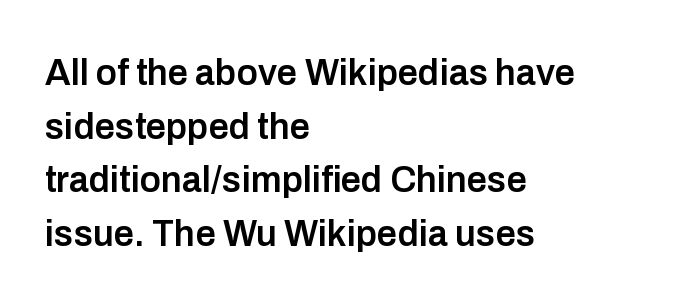
The image shows 36 px semibold sans-serif type, upright; set left-aligned, normal line spacing (1.49x), normal letter spacing, not underlined; low stroke contrast and a medium x-height.
